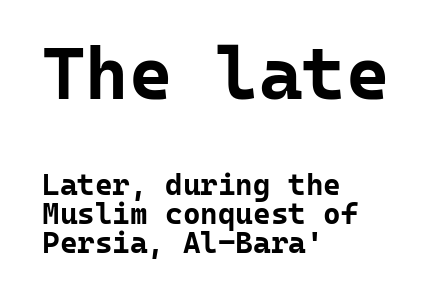
Q: Is the text bold? A: Yes.
Q: Is the text italic (slanted)? A: No, it is upright.
Q: Is the typeface a serif or a sans-serif typeface? A: Sans-serif.
Q: Is the text underlined? A: No.
Q: How is the paragraph aligned? A: Left-aligned.
Q: Is the spacing between letters normal or unusually wide? A: Normal.
Q: Is the spacing between lines tight, normal or loose? A: Tight.
Q: Which block of text is set in a larger size, the first (top) or the second (bottom)? A: The first (top) one.
Q: Width (condensed, normal, or wide)? A: Normal.
Q: Stroke contrast? A: Low.
Q: x-height? A: Medium.
Q: Monospaced? A: Yes.
